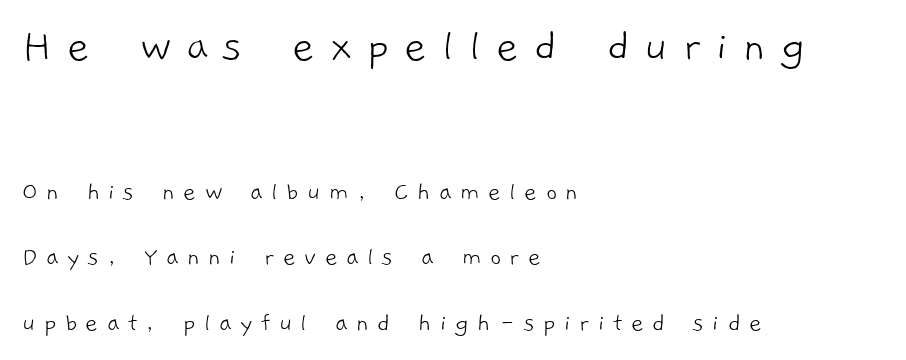
The image shows 48 px light sans-serif type; set left-aligned, loose line spacing (2.44x), unusually wide letter spacing (+0.31 em), not underlined; the first (top) block is 1.78x larger; low stroke contrast and a medium x-height.
